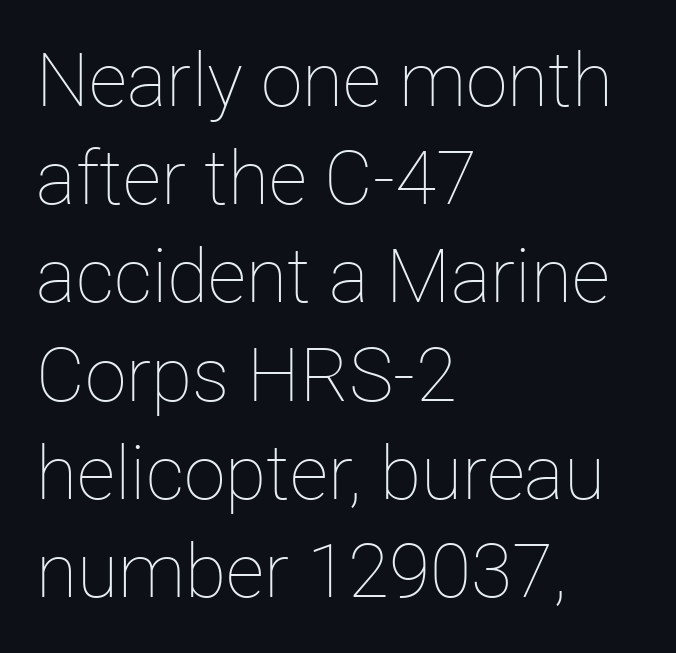
Q: Is the text bold? A: No.
Q: Is the text italic (slanted)? A: No, it is upright.
Q: Is the text underlined? A: No.
Q: How is the paragraph aligned? A: Left-aligned.
Q: Is the spacing between letters normal or unusually wide? A: Normal.
Q: Is the spacing between lines tight, normal or loose? A: Normal.
Q: Width (condensed, normal, or wide)? A: Normal.
Q: Stroke contrast? A: Low.
Q: x-height? A: Medium.
Q: Monospaced? A: No.
